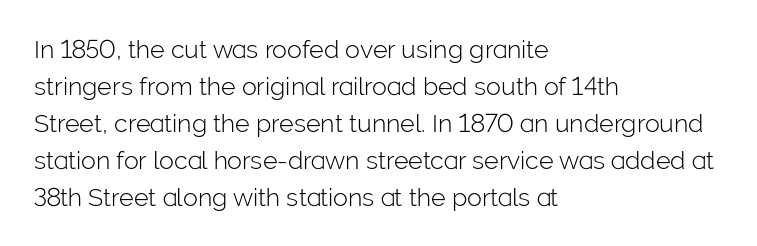
{"italic": "no", "bold": "no", "underline": "no", "align": "left", "line_spacing": "normal", "line_spacing_ratio": 1.48, "letter_spacing": "normal", "letter_spacing_em": 0.0, "glyph_px": 25}
